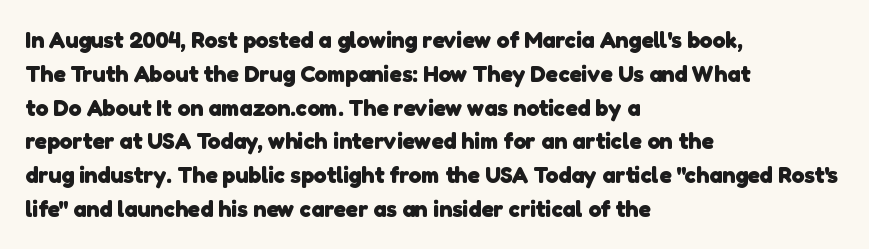
The image shows 23 px bold type; set left-aligned, normal line spacing (1.47x), normal letter spacing, not underlined.
